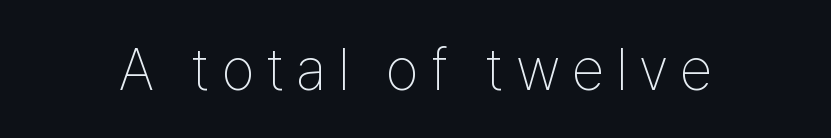
{"serif": "no", "italic": "no", "bold": "no", "weight": "thin", "width": "condensed", "stroke_contrast": "low", "x_height": "medium", "monospaced": "no", "underline": "no", "letter_spacing": "wide", "letter_spacing_em": 0.2, "glyph_px": 59}
